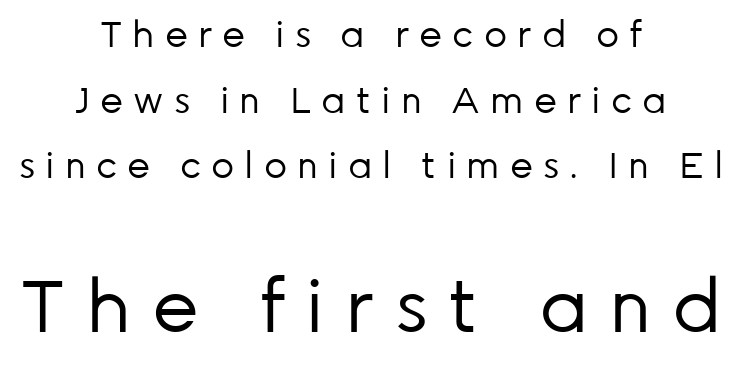
{"serif": "no", "italic": "no", "bold": "no", "weight": "regular", "width": "normal", "stroke_contrast": "low", "x_height": "medium", "monospaced": "no", "underline": "no", "align": "center", "line_spacing_ratio": 1.82, "letter_spacing": "wide", "letter_spacing_em": 0.28, "larger_block": "second", "size_ratio": 2.03, "glyph_px": 73}
